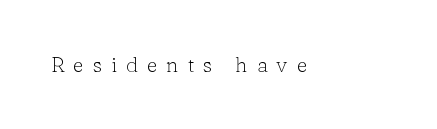
Inter-character spacing is expanded well beyond the font's built-in metrics. The passage shown is not underscored anywhere. The passage shown is not bold in any degree. This is roman type, the default non-slanted kind.
